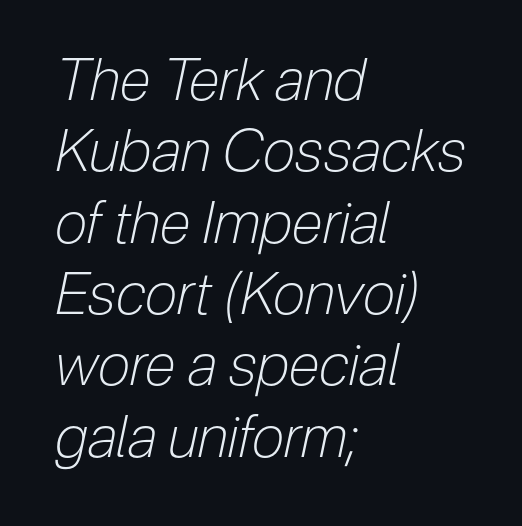
{"italic": "yes", "lean": "right", "slant_degrees": 12, "bold": "no", "weight": "light", "width": "condensed", "stroke_contrast": "low", "x_height": "medium", "monospaced": "no", "underline": "no", "align": "left", "line_spacing_ratio": 1.23, "letter_spacing": "normal", "letter_spacing_em": 0.0, "glyph_px": 58}
